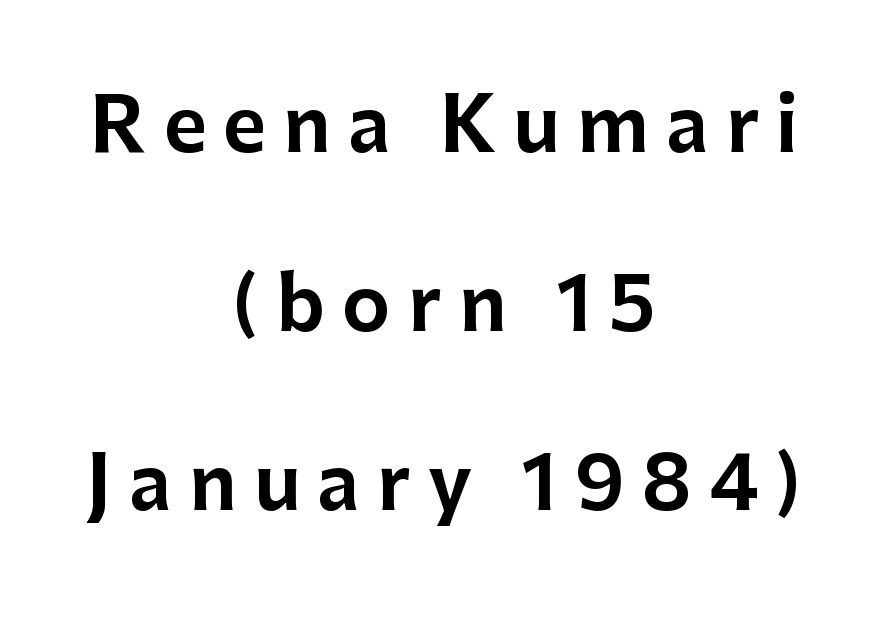
{"serif": "no", "italic": "no", "width": "normal", "stroke_contrast": "low", "x_height": "medium", "monospaced": "no", "underline": "no", "align": "center", "line_spacing": "loose", "line_spacing_ratio": 2.42, "letter_spacing": "wide", "letter_spacing_em": 0.23, "glyph_px": 74}
